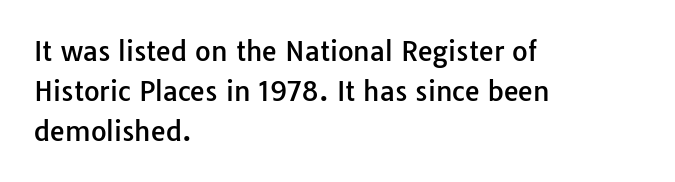
{"italic": "no", "underline": "no", "align": "left", "line_spacing": "normal", "line_spacing_ratio": 1.48, "letter_spacing": "normal", "letter_spacing_em": 0.0, "glyph_px": 27}
